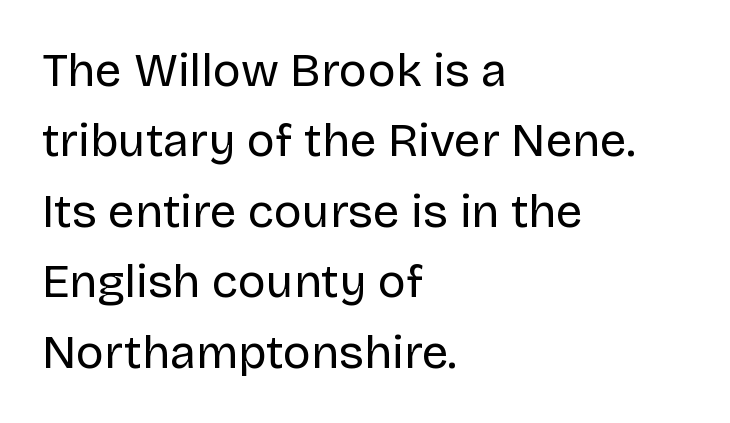
Q: Is the text bold? A: No.
Q: Is the text italic (slanted)? A: No, it is upright.
Q: Is the typeface a serif or a sans-serif typeface? A: Sans-serif.
Q: Is the text underlined? A: No.
Q: How is the paragraph aligned? A: Left-aligned.
Q: Is the spacing between letters normal or unusually wide? A: Normal.
Q: Is the spacing between lines tight, normal or loose? A: Normal.
Q: Width (condensed, normal, or wide)? A: Normal.
Q: Stroke contrast? A: Low.
Q: x-height? A: Large.
Q: Monospaced? A: No.
